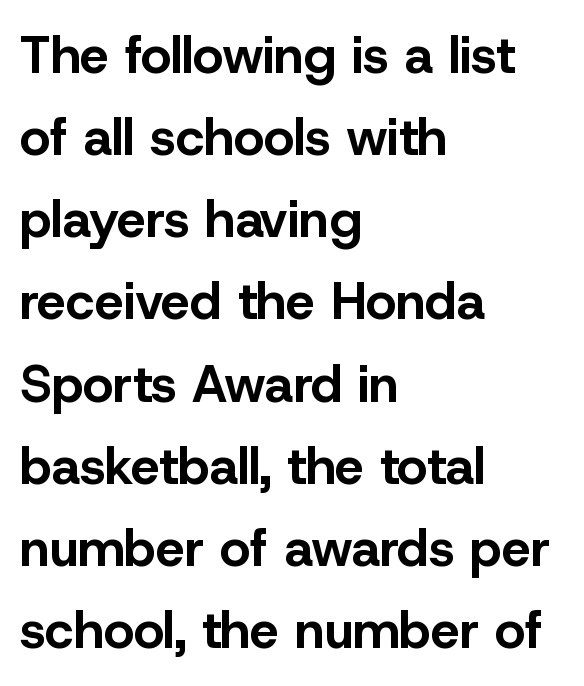
The image shows 52 px bold sans-serif type, upright; set left-aligned, normal line spacing (1.58x), normal letter spacing, not underlined; low stroke contrast and a medium x-height.
